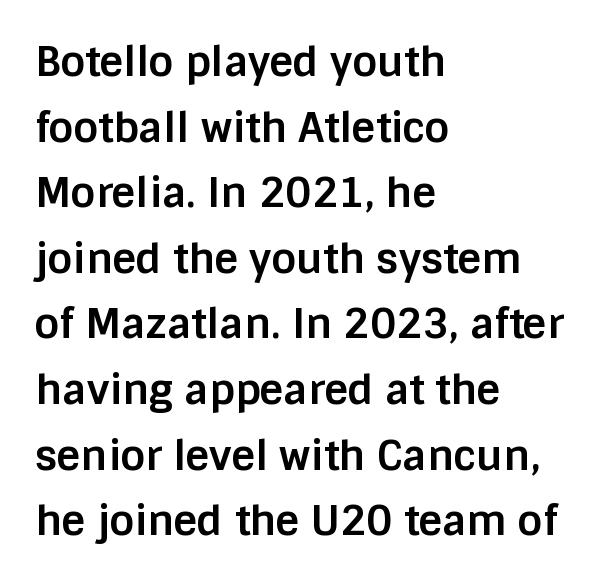
To sum up the face: it is a sans, with no serifs. A student would call this left alignment; a typographer would say flush left, rag right. The tracking reads as untouched default to a designer's eye. Decoration check: the copy has no underline. Do the characters align in a grid? No, the font is proportional.
